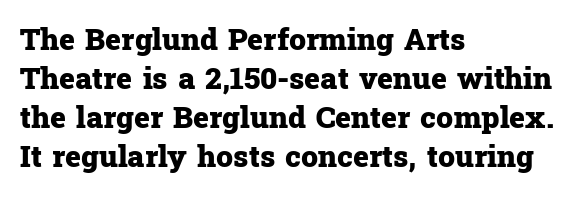
{"serif": "yes", "italic": "no", "bold": "yes", "weight": "heavy", "width": "normal", "stroke_contrast": "low", "x_height": "medium", "monospaced": "no", "underline": "no", "align": "left", "line_spacing": "normal", "line_spacing_ratio": 1.3, "letter_spacing": "normal", "letter_spacing_em": 0.0, "glyph_px": 30}
